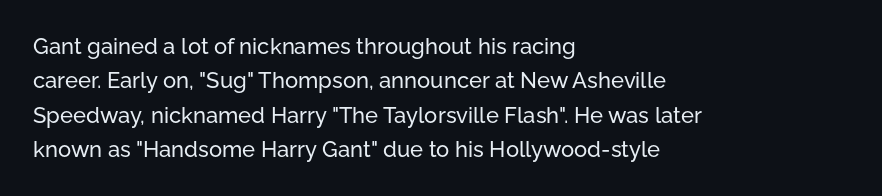
{"italic": "no", "underline": "no", "align": "left", "line_spacing": "normal", "line_spacing_ratio": 1.56, "letter_spacing": "normal", "letter_spacing_em": 0.0, "glyph_px": 22}
